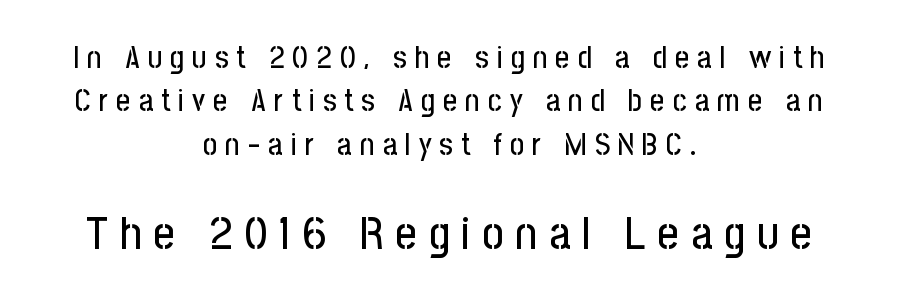
{"serif": "no", "italic": "no", "width": "condensed", "stroke_contrast": "low", "x_height": "medium", "monospaced": "no", "underline": "no", "align": "center", "line_spacing": "normal", "line_spacing_ratio": 1.4, "letter_spacing": "wide", "letter_spacing_em": 0.26, "larger_block": "second", "size_ratio": 1.48, "glyph_px": 46}
